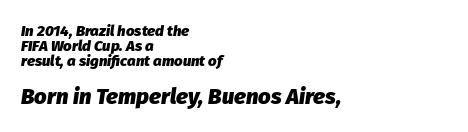
The image shows 22 px bold type, italic (leaning right); set left-aligned, tight line spacing (0.99x), normal letter spacing, not underlined; the second (bottom) block is 1.47x larger.
